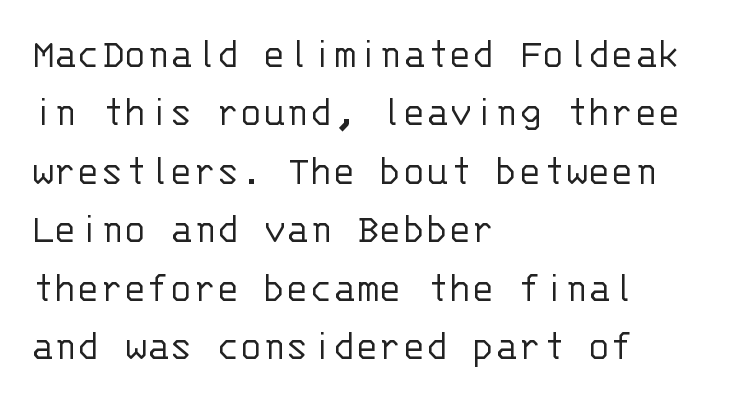
{"serif": "no", "italic": "no", "bold": "no", "weight": "light", "width": "normal", "stroke_contrast": "low", "x_height": "large", "monospaced": "yes", "underline": "no", "align": "left", "line_spacing": "normal", "line_spacing_ratio": 1.36, "letter_spacing": "normal", "letter_spacing_em": 0.0, "glyph_px": 43}
